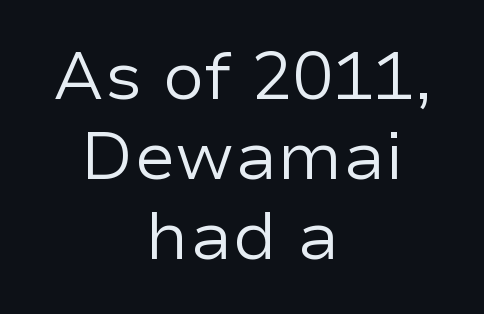
Which margin do the lines hug? Neither — every line sits in the middle. The font is comparable to plain body text, perhaps lighter. Unmarked baselines from the first word to the last. The letters stand upright; this is a roman face. Varying glyph widths throughout — classic text-font behaviour.
